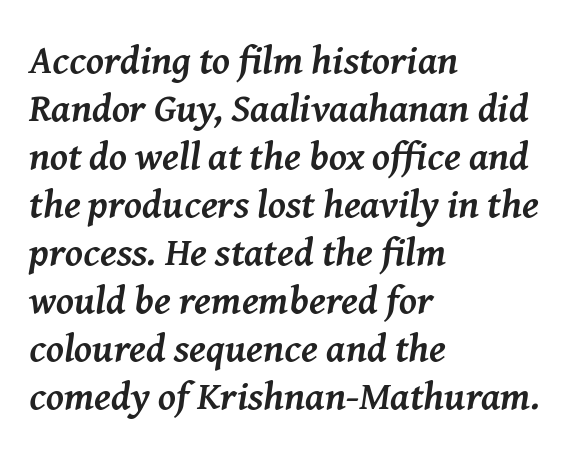
{"serif": "yes", "italic": "yes", "lean": "right", "slant_degrees": 8, "bold": "yes", "weight": "semibold", "width": "normal", "stroke_contrast": "medium", "x_height": "medium", "monospaced": "no", "underline": "no", "align": "left", "line_spacing_ratio": 1.2, "letter_spacing": "normal", "letter_spacing_em": 0.0, "glyph_px": 40}
